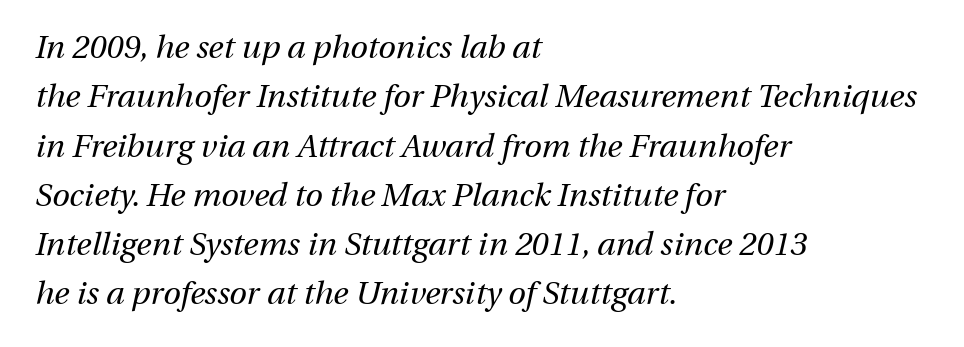
The image shows 32 px regular-weight type, italic (leaning right); set left-aligned, normal line spacing (1.54x), normal letter spacing, not underlined; medium stroke contrast and a medium x-height.
